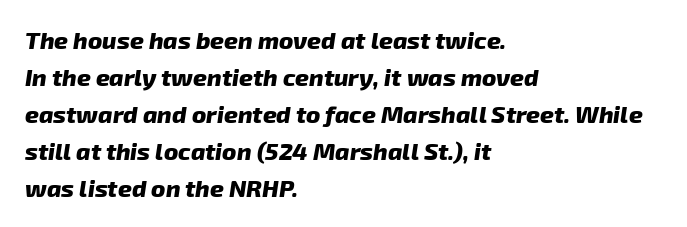
Q: Is the text bold? A: Yes.
Q: Is the text italic (slanted)? A: Yes, it leans right by about 8 degrees.
Q: Is the text underlined? A: No.
Q: How is the paragraph aligned? A: Left-aligned.
Q: Is the spacing between letters normal or unusually wide? A: Normal.
Q: Is the spacing between lines tight, normal or loose? A: Normal.
